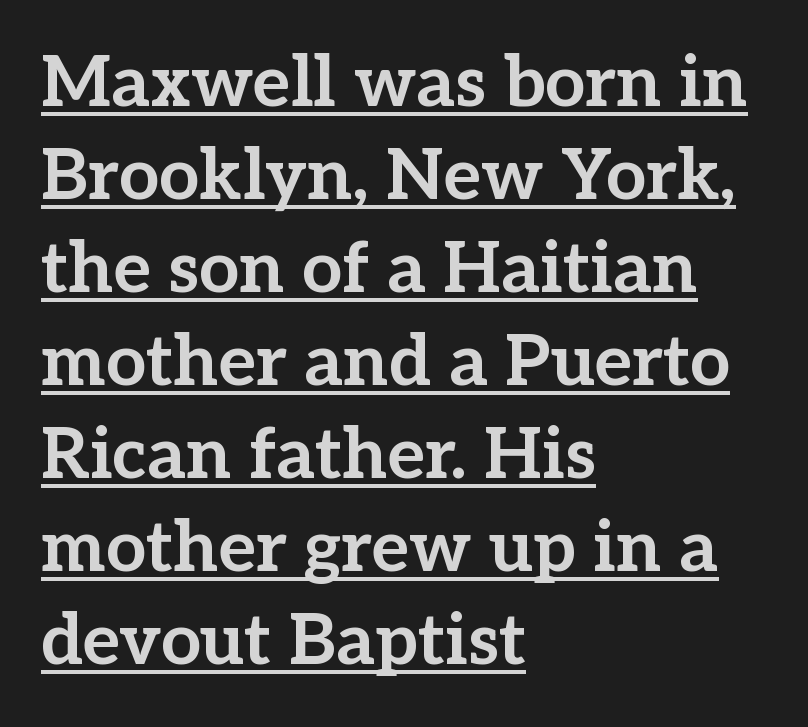
Does a line run under the words? Yes, clearly. The tracking reads as untouched default to a designer's eye. The text was rendered using a seriffed face with decorative stroke endings. No italicization has been applied; the sample stays upright. Students, this is bold: see how much ink each stroke carries. These lines are rendered in a variable-pitch font.
